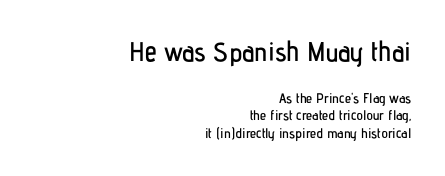
The image shows 27 px text type, upright; set right-aligned, line spacing 1.24x, normal letter spacing, not underlined; the first (top) block is 1.93x larger.
